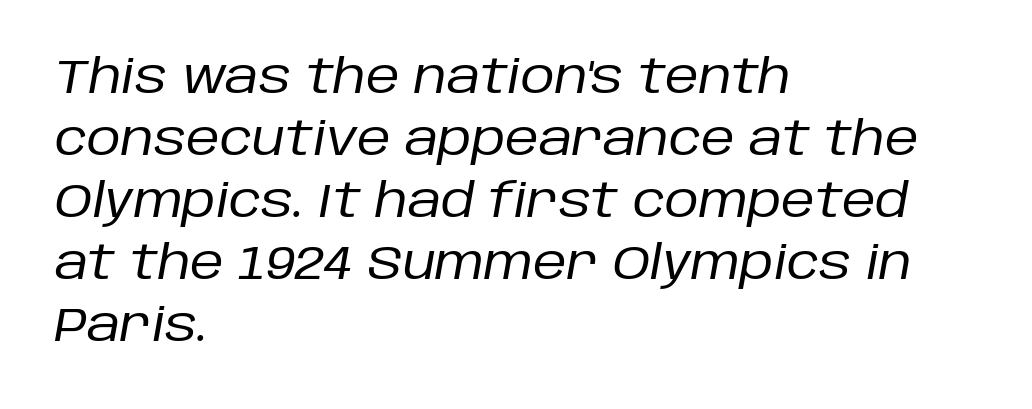
Teacher's note: observe the even left margin — that is flush-left alignment. The lines sit at an ordinary, default distance from one another. The rendering uses natural spacing where letterforms have individual widths. Between one letter and the next there's only the usual sliver of space. Heft: none added — not bold. Any mark beneath the type? The region is blank.
